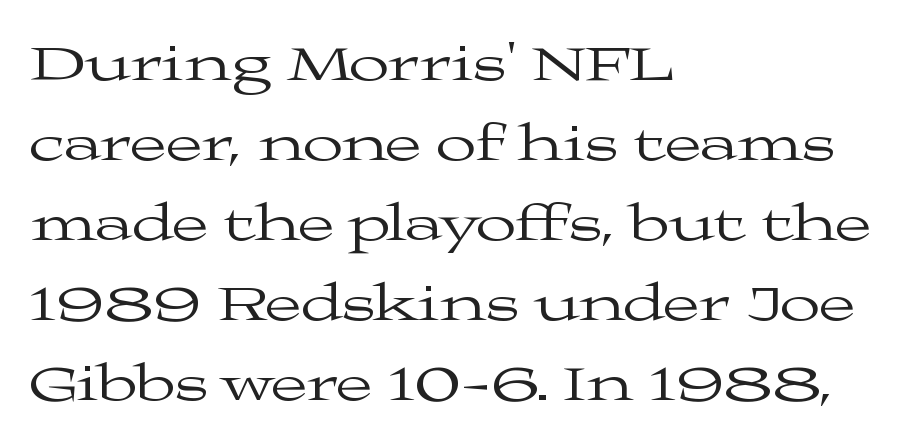
The rows are spaced the way most documents space them. A roman cut, with each character standing at attention. These lines stack with their left ends in a neat column. The rendering uses natural spacing where letterforms have individual widths. The strokes carry an ordinary text weight at most. Nothing unusual about the tracking: characters are spaced as the font intends.
